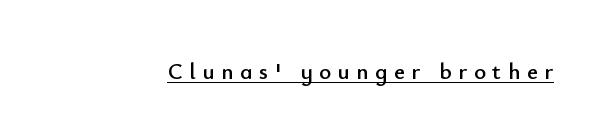
The image shows 23 px text type, upright; set unusually wide letter spacing (+0.29 em), underlined.
